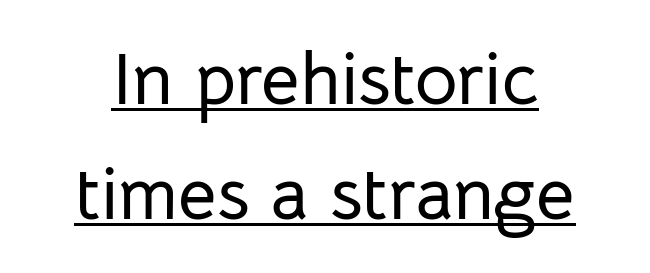
Q: Is the text italic (slanted)? A: No, it is upright.
Q: Is the typeface a serif or a sans-serif typeface? A: Sans-serif.
Q: Is the text underlined? A: Yes.
Q: Is the spacing between letters normal or unusually wide? A: Normal.
Q: Is the spacing between lines tight, normal or loose? A: Normal.
Q: Width (condensed, normal, or wide)? A: Normal.
Q: Stroke contrast? A: Low.
Q: x-height? A: Medium.
Q: Monospaced? A: No.
